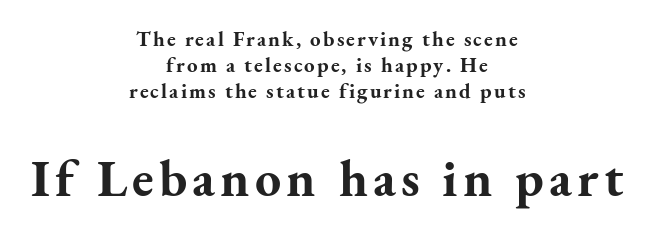
Nope, not italic — everything's standing straight. Has an underline been added? It has not. What kind of face is this? One with serifs. Is this a fixed-width face? No — the glyphs have proportional, varying widths. Casual observation: everything's sitting right in the middle.
